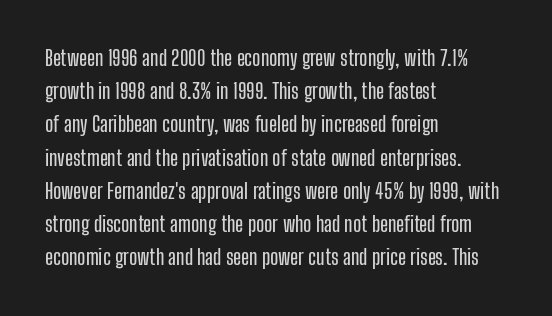
Q: Is the text italic (slanted)? A: No, it is upright.
Q: Is the text underlined? A: No.
Q: How is the paragraph aligned? A: Left-aligned.
Q: Is the spacing between letters normal or unusually wide? A: Normal.
Q: Is the spacing between lines tight, normal or loose? A: Normal.
